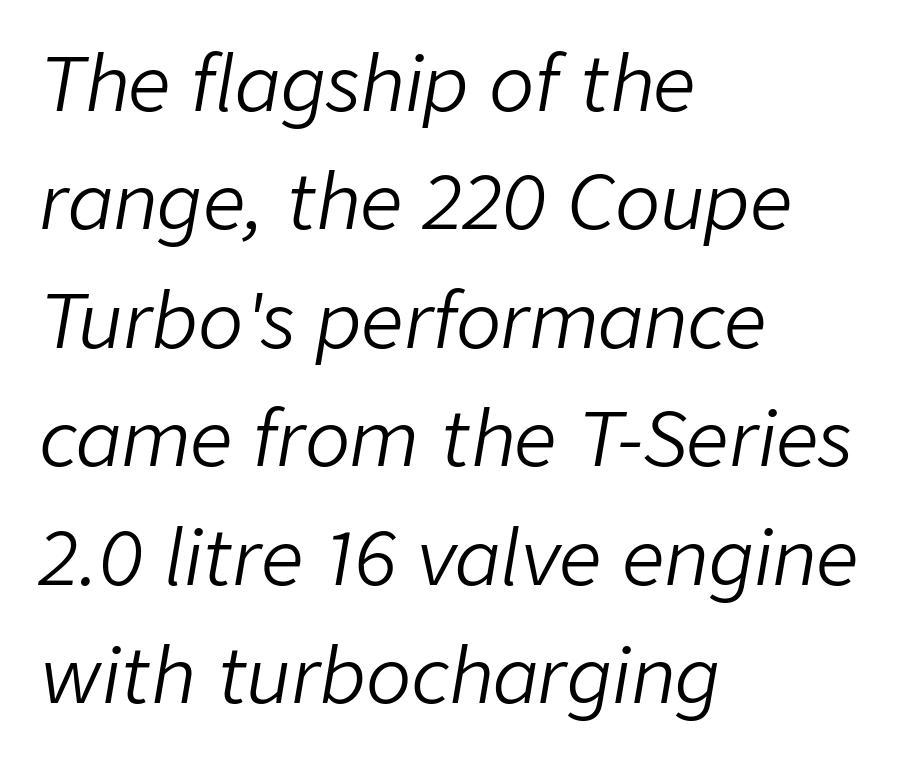
Q: Is the text bold? A: No.
Q: Is the text italic (slanted)? A: Yes, it leans right by about 9 degrees.
Q: Is the text underlined? A: No.
Q: How is the paragraph aligned? A: Left-aligned.
Q: Is the spacing between letters normal or unusually wide? A: Normal.
Q: Is the spacing between lines tight, normal or loose? A: Normal.
Q: Width (condensed, normal, or wide)? A: Normal.
Q: Stroke contrast? A: Low.
Q: x-height? A: Medium.
Q: Monospaced? A: No.
